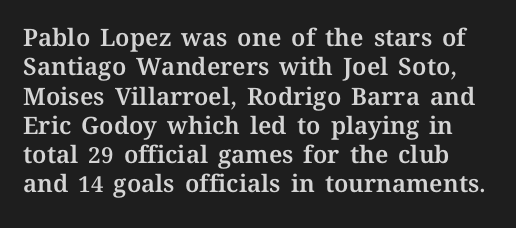
Inter-character spacing is left at the font's built-in metrics. Vertical strokes here are truly vertical. Check under the words: just untouched page.
